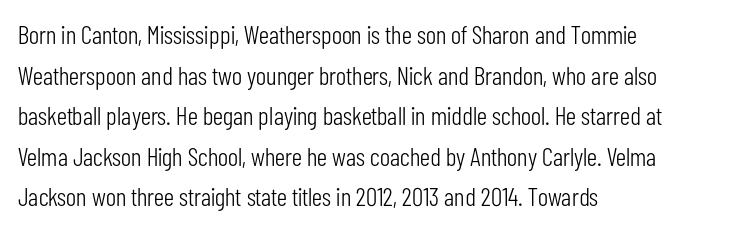
The image shows 26 px text type, upright; set left-aligned, normal line spacing (1.56x), normal letter spacing, not underlined.
